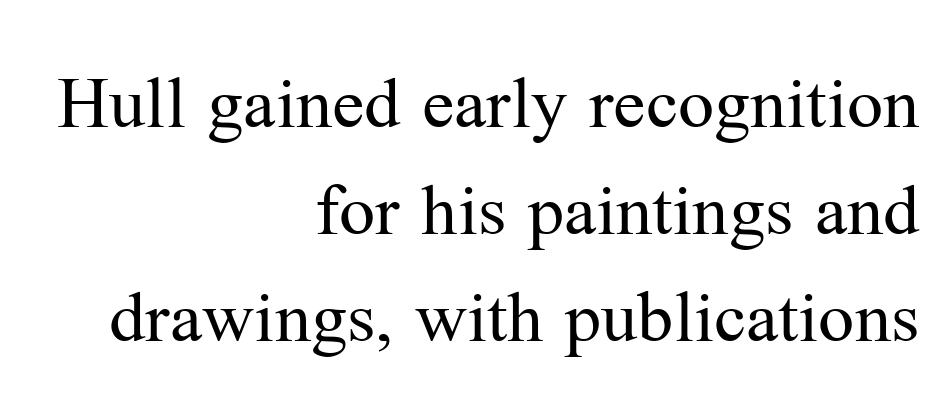
{"serif": "yes", "italic": "no", "bold": "no", "weight": "regular", "width": "normal", "stroke_contrast": "medium", "x_height": "medium", "monospaced": "no", "underline": "no", "align": "right", "line_spacing": "normal", "line_spacing_ratio": 1.34, "letter_spacing": "normal", "letter_spacing_em": 0.0, "glyph_px": 80}
